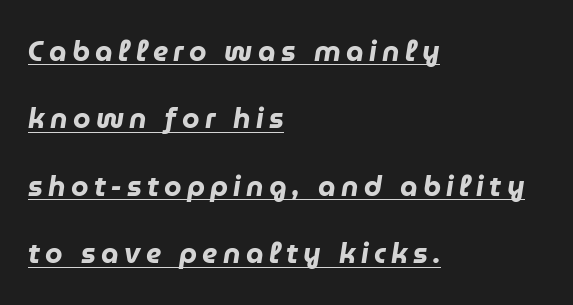
Q: Is the text bold? A: Yes.
Q: Is the text italic (slanted)? A: Yes, it leans right by about 9 degrees.
Q: Is the text underlined? A: Yes.
Q: How is the paragraph aligned? A: Left-aligned.
Q: Is the spacing between lines tight, normal or loose? A: Loose.
Q: Width (condensed, normal, or wide)? A: Normal.
Q: Stroke contrast? A: Low.
Q: x-height? A: Medium.
Q: Monospaced? A: No.
